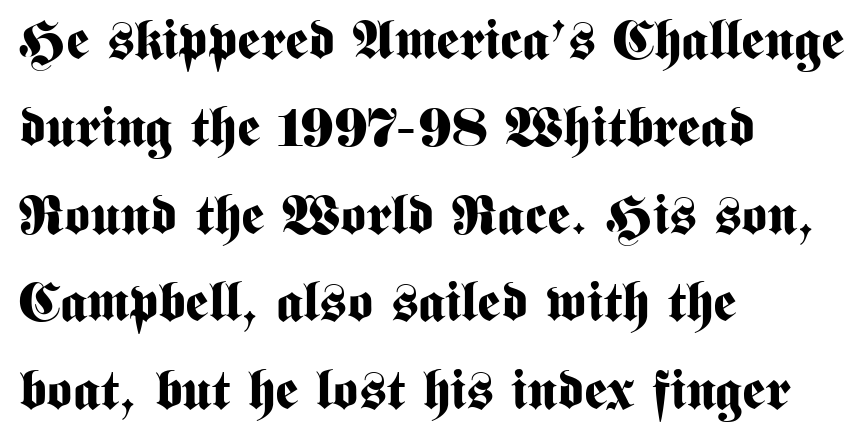
{"serif": "no", "italic": "no", "bold": "yes", "weight": "bold", "width": "condensed", "stroke_contrast": "medium", "x_height": "medium", "monospaced": "no", "underline": "no", "align": "left", "line_spacing": "normal", "line_spacing_ratio": 1.59, "letter_spacing": "normal", "letter_spacing_em": 0.0, "glyph_px": 55}
